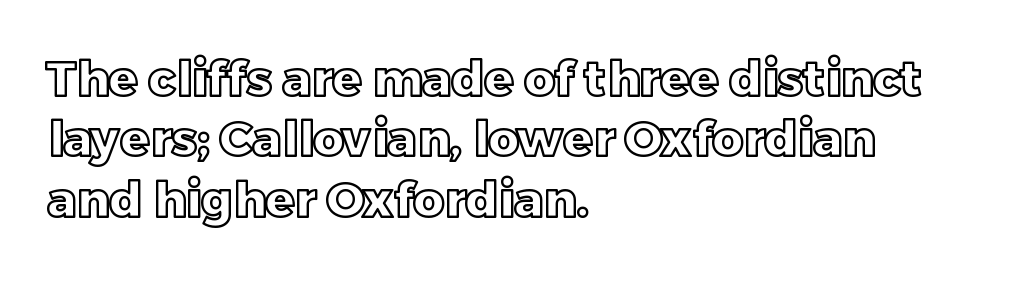
{"italic": "no", "width": "normal", "x_height": "large", "monospaced": "no", "underline": "no", "align": "left", "line_spacing": "normal", "line_spacing_ratio": 1.26, "letter_spacing": "normal", "letter_spacing_em": 0.0, "glyph_px": 48}
